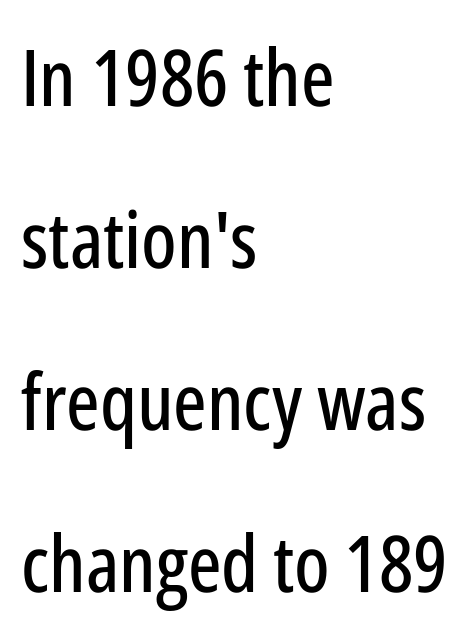
{"serif": "no", "italic": "no", "width": "condensed", "stroke_contrast": "low", "x_height": "medium", "monospaced": "no", "underline": "no", "align": "left", "line_spacing": "loose", "line_spacing_ratio": 2.05, "letter_spacing": "normal", "letter_spacing_em": 0.0, "glyph_px": 79}
